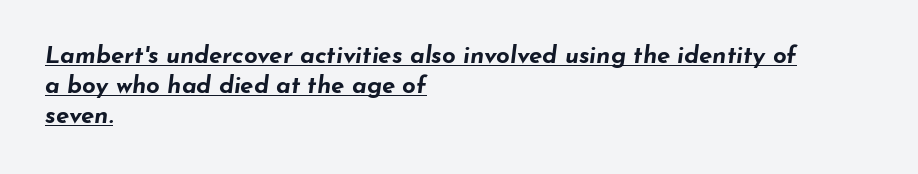
The image shows 24 px bold type, italic (leaning right); set left-aligned, normal line spacing (1.25x), normal letter spacing, underlined.
